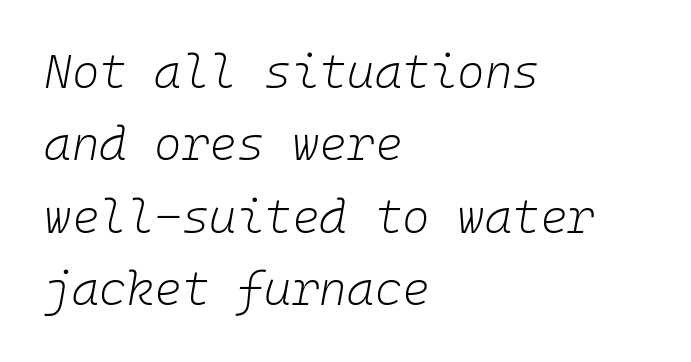
The image shows 47 px light type, italic (leaning right), monospaced; set left-aligned, normal line spacing (1.54x), normal letter spacing, not underlined; low stroke contrast and a medium x-height.
